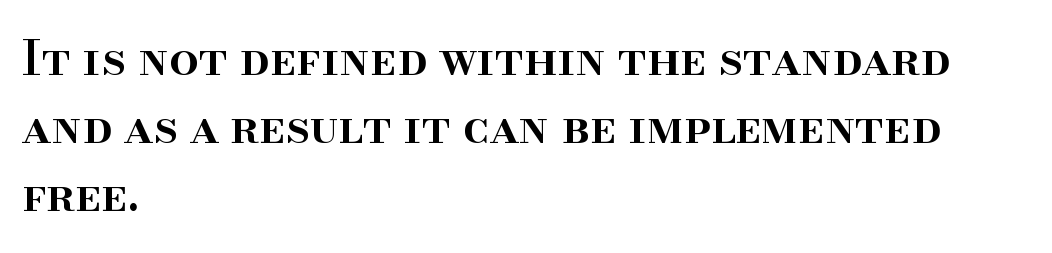
{"serif": "yes", "italic": "no", "bold": "semi", "weight": "semibold", "width": "normal", "stroke_contrast": "high", "x_height": "small", "monospaced": "no", "underline": "no", "align": "left", "line_spacing": "normal", "line_spacing_ratio": 1.45, "letter_spacing": "normal", "letter_spacing_em": 0.0, "glyph_px": 47}
